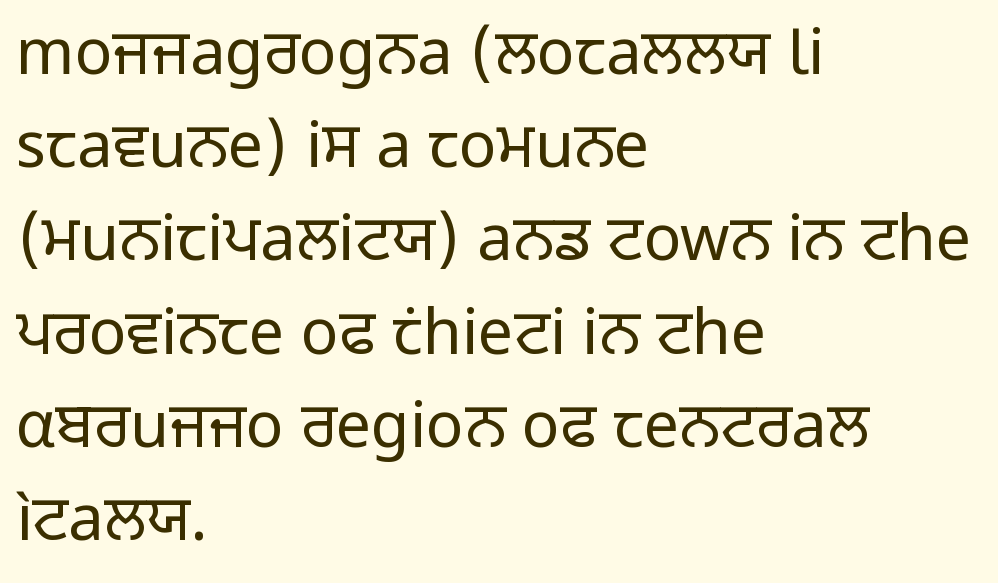
Clear beneath every line of the passage. Letter spacing: default. Short and long lines alike share a common starting point at left. Each letter's strokes conclude bluntly, with no projecting serifs.
